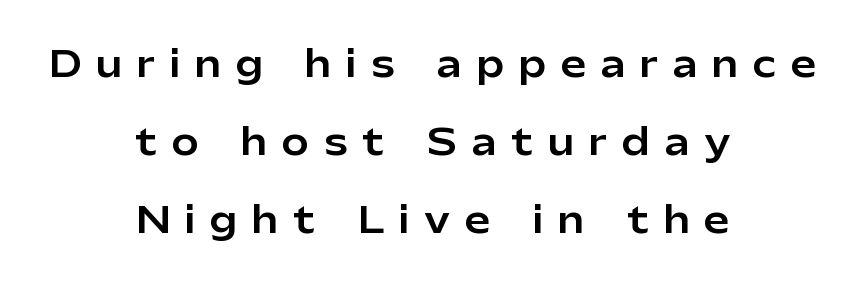
{"serif": "no", "italic": "no", "width": "normal", "stroke_contrast": "low", "x_height": "medium", "monospaced": "no", "underline": "no", "align": "center", "line_spacing": "loose", "line_spacing_ratio": 2.16, "letter_spacing": "wide", "letter_spacing_em": 0.42, "glyph_px": 36}
